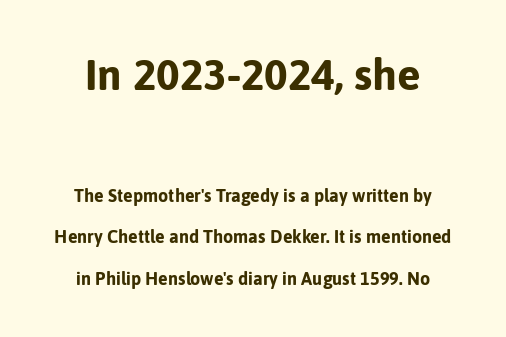
{"serif": "no", "italic": "no", "bold": "yes", "weight": "bold", "width": "normal", "stroke_contrast": "low", "x_height": "medium", "monospaced": "no", "underline": "no", "line_spacing": "loose", "line_spacing_ratio": 2.31, "letter_spacing": "normal", "letter_spacing_em": 0.0, "larger_block": "first", "size_ratio": 2.44, "glyph_px": 44}
